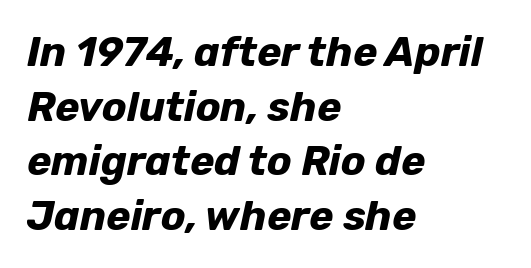
Q: Is the text bold? A: Yes.
Q: Is the text italic (slanted)? A: Yes, it leans right by about 12 degrees.
Q: Is the text underlined? A: No.
Q: How is the paragraph aligned? A: Left-aligned.
Q: Is the spacing between letters normal or unusually wide? A: Normal.
Q: Is the spacing between lines tight, normal or loose? A: Normal.
Q: Width (condensed, normal, or wide)? A: Normal.
Q: Stroke contrast? A: Low.
Q: x-height? A: Medium.
Q: Monospaced? A: No.
